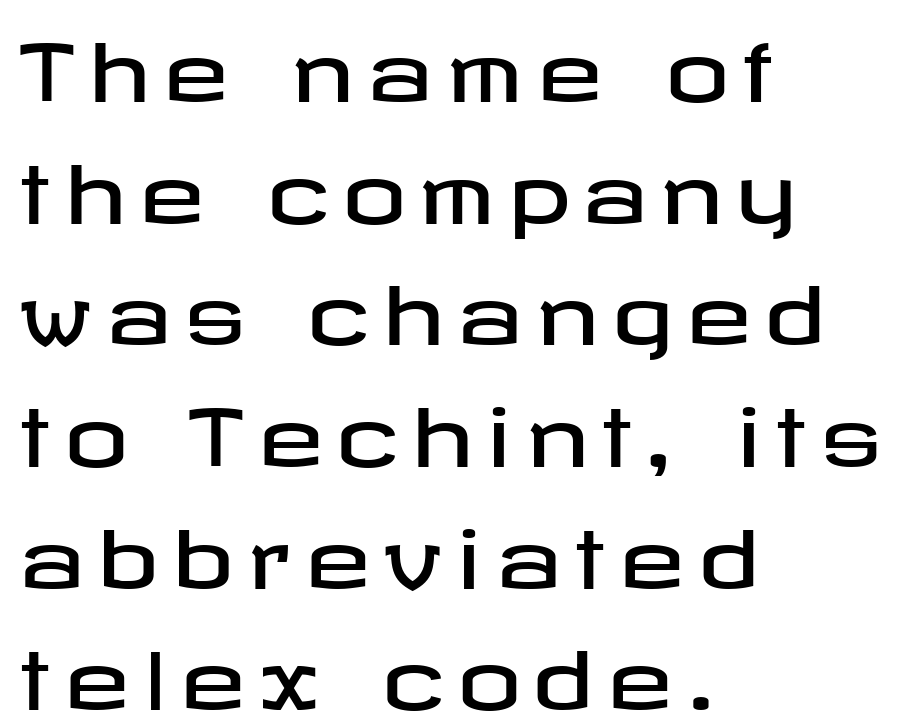
Each row of text sits above clean, open space. The letters carry no serifs — their stems end cleanly without finishing strokes. Does the leading feel generous? No, just average. This sample is left-justified, so line endings fall wherever the words run out.
